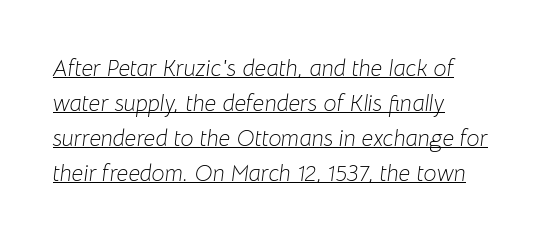
The typeface has the unassuming heft of standard copy or less. The rendering uses a moderate line-height, typical for paragraphs. Layout note: lines flush left. Spacing between characters is what you'd get straight out of the box. Underline: present.
